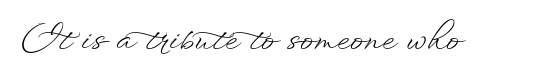
The image shows 32 px light, wide type; set normal letter spacing, not underlined; low stroke contrast and a small x-height.
